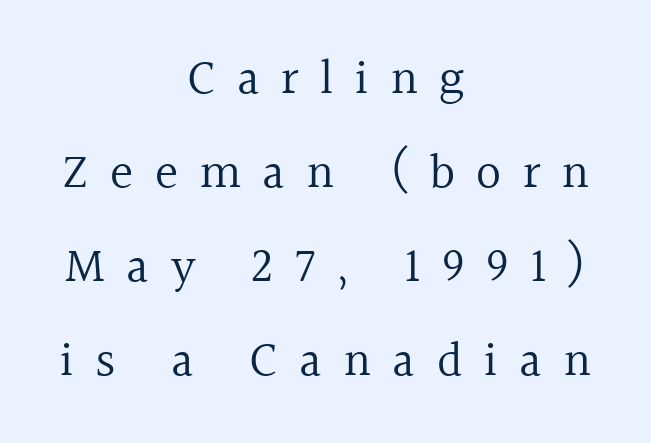
Q: Is the text bold? A: No.
Q: Is the text italic (slanted)? A: No, it is upright.
Q: Is the typeface a serif or a sans-serif typeface? A: Serif.
Q: Is the text underlined? A: No.
Q: How is the paragraph aligned? A: Centered.
Q: Is the spacing between letters normal or unusually wide? A: Unusually wide.
Q: Is the spacing between lines tight, normal or loose? A: Loose.
Q: Width (condensed, normal, or wide)? A: Normal.
Q: x-height? A: Medium.
Q: Monospaced? A: No.
